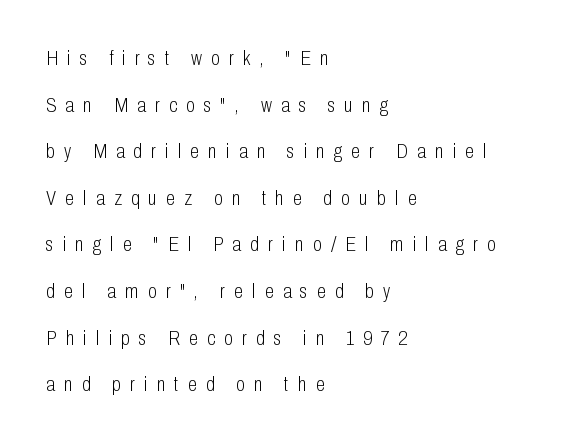
This is not heavy type; no bold has been used. Designer's note — italics off, roman on. The foot of each line stays bare and open. This sample is left-justified, so line endings fall wherever the words run out. The tracking reads as deliberately expanded to a designer's eye. A typesetter would call this leading open, well beyond the default.
